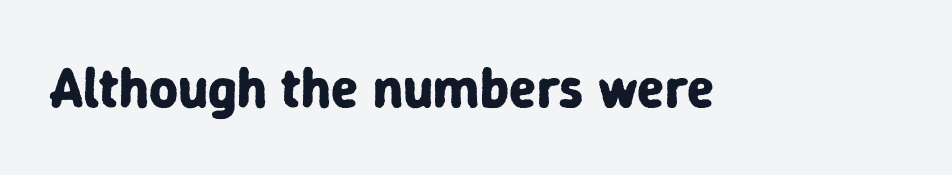
These lines carry a lot of weight — the face is fully bold. Plain, unruled lines of type. Spacing between characters is what you'd get straight out of the box. Style check: upright. These lines are rendered in a variable-pitch font. The typeface chosen for these lines omits serifs.
